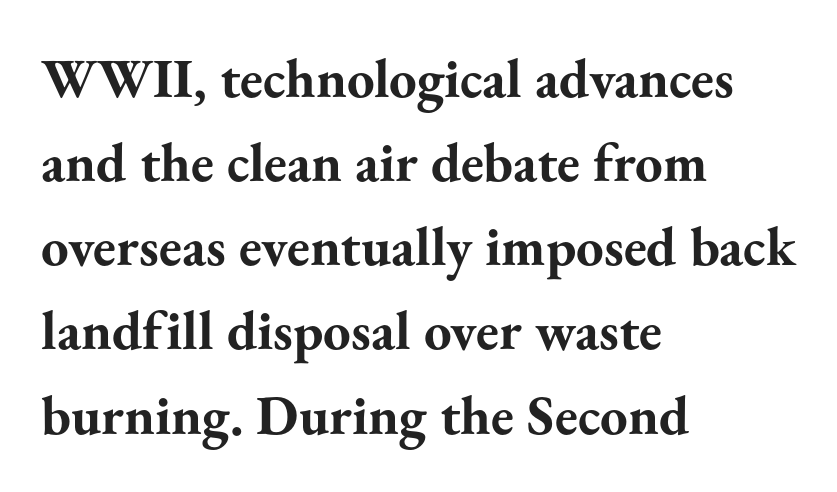
The image shows 55 px bold serif type, upright; set left-aligned, normal line spacing (1.53x), normal letter spacing, not underlined; medium stroke contrast and a small x-height.
